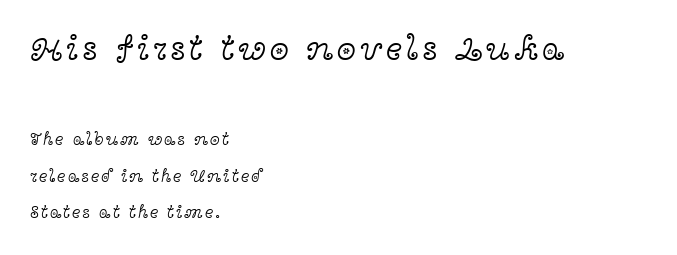
{"serif": "yes", "bold": "no", "weight": "light", "width": "wide", "x_height": "medium", "monospaced": "no", "underline": "no", "align": "left", "line_spacing": "loose", "line_spacing_ratio": 2.03, "larger_block": "first", "size_ratio": 1.94, "glyph_px": 35}
